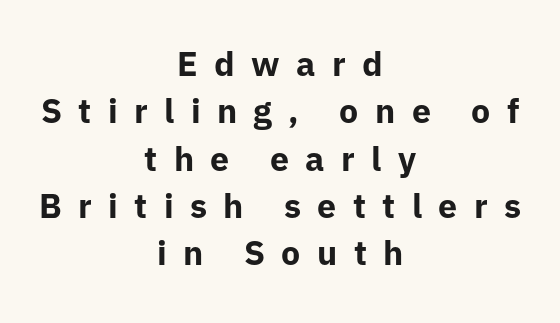
The image shows 34 px bold sans-serif type, upright; set centered, normal line spacing (1.39x), unusually wide letter spacing (+0.48 em), not underlined; low stroke contrast and a medium x-height.
